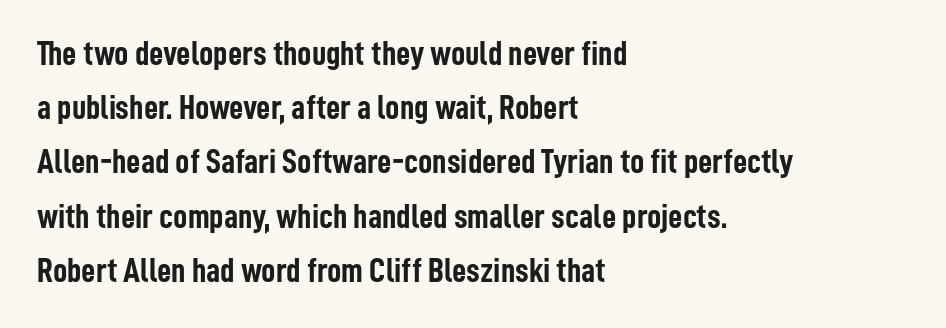
The image shows 35 px semibold, condensed sans-serif type, upright; set left-aligned, normal line spacing (1.55x), normal letter spacing, not underlined; low stroke contrast and a medium x-height.
